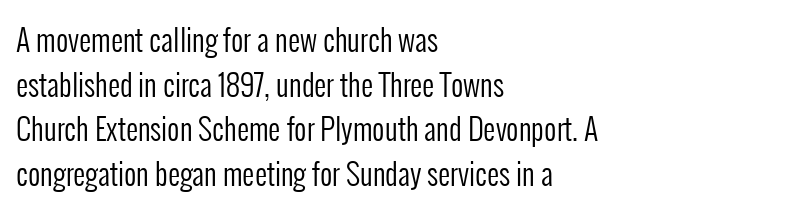
Q: Is the text bold? A: No.
Q: Is the text italic (slanted)? A: No, it is upright.
Q: Is the typeface a serif or a sans-serif typeface? A: Sans-serif.
Q: Is the text underlined? A: No.
Q: How is the paragraph aligned? A: Left-aligned.
Q: Is the spacing between letters normal or unusually wide? A: Normal.
Q: Is the spacing between lines tight, normal or loose? A: Normal.
Q: Width (condensed, normal, or wide)? A: Condensed.
Q: Stroke contrast? A: Low.
Q: x-height? A: Medium.
Q: Monospaced? A: No.
